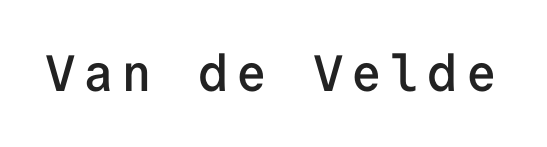
The image shows 51 px semibold sans-serif type, upright, monospaced; set not underlined; low stroke contrast and a medium x-height.
